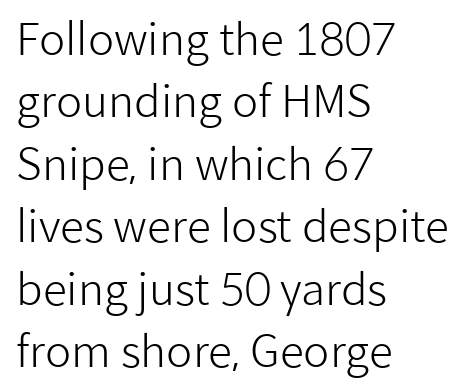
The image shows 44 px light sans-serif type, upright; set left-aligned, normal line spacing (1.42x), normal letter spacing, not underlined; low stroke contrast and a medium x-height.
